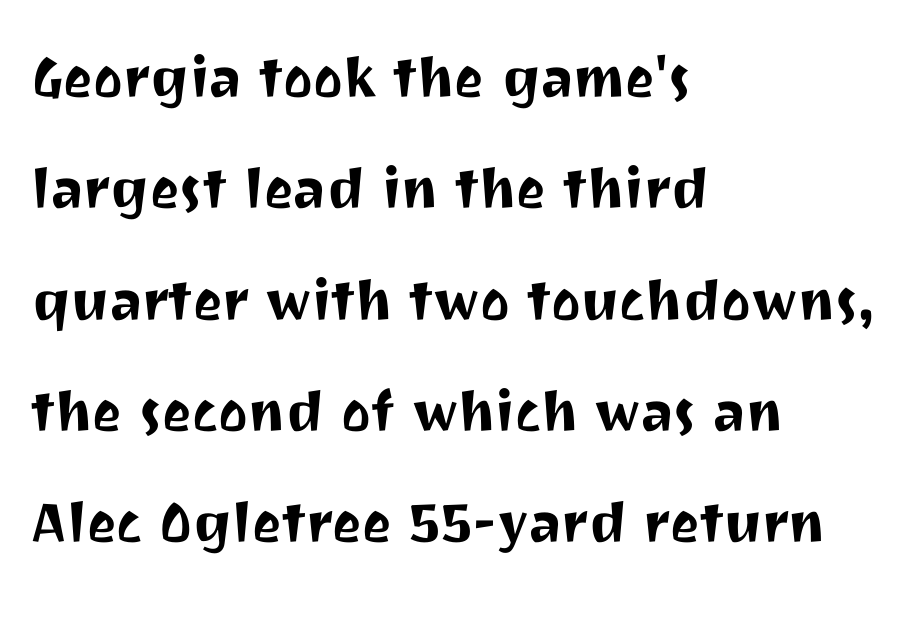
The image shows 70 px sans-serif type, upright; set left-aligned, normal line spacing (1.59x), normal letter spacing, not underlined; medium stroke contrast and a medium x-height.
